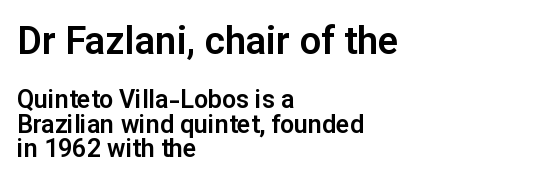
No italicization has been applied; the sample stays upright. Very little white space separates one row of letters from the next. Note: larger setting up top, smaller setting below. Is this a fixed-width face? No — the glyphs have proportional, varying widths. These lines are set flush left with a ragged right edge.
